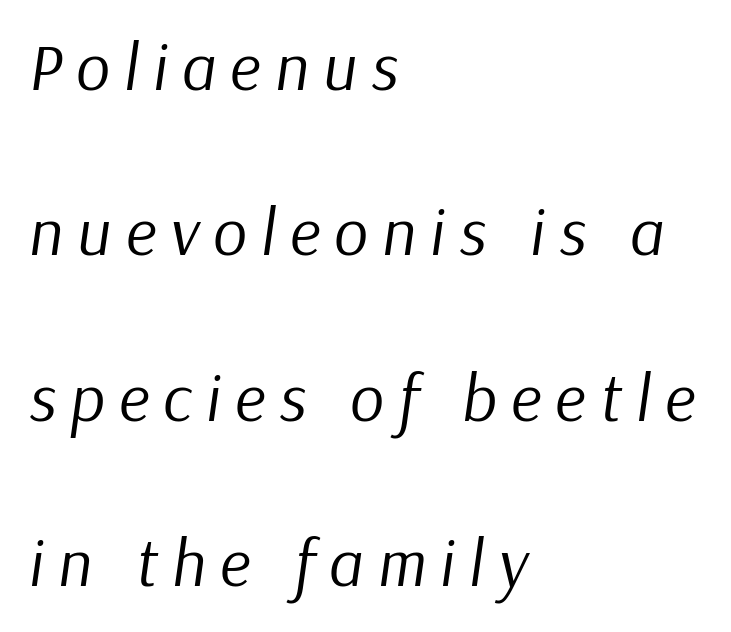
{"italic": "yes", "lean": "right", "slant_degrees": 9, "bold": "no", "weight": "regular", "width": "normal", "stroke_contrast": "low", "x_height": "medium", "monospaced": "no", "underline": "no", "align": "left", "line_spacing": "loose", "line_spacing_ratio": 2.47, "letter_spacing": "wide", "letter_spacing_em": 0.21, "glyph_px": 67}
